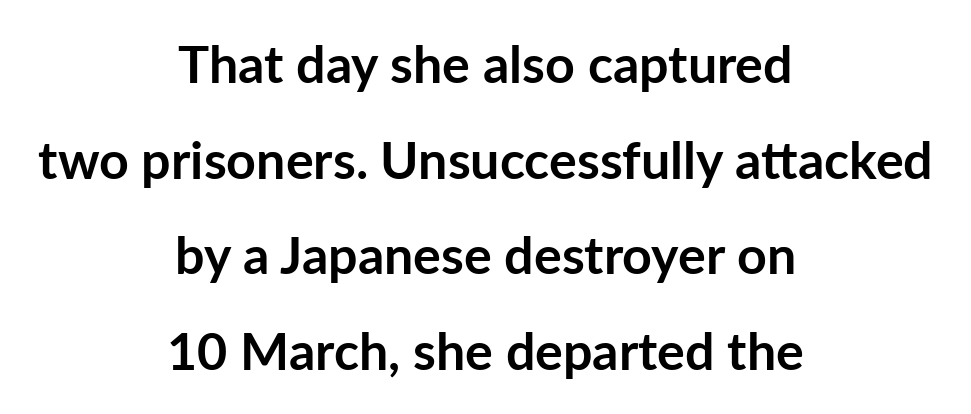
Q: Is the text bold? A: Yes.
Q: Is the text italic (slanted)? A: No, it is upright.
Q: Is the typeface a serif or a sans-serif typeface? A: Sans-serif.
Q: Is the text underlined? A: No.
Q: How is the paragraph aligned? A: Centered.
Q: Is the spacing between letters normal or unusually wide? A: Normal.
Q: Width (condensed, normal, or wide)? A: Normal.
Q: Stroke contrast? A: Low.
Q: x-height? A: Medium.
Q: Monospaced? A: No.
